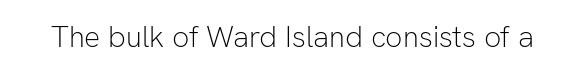
Q: Is the text bold? A: No.
Q: Is the text italic (slanted)? A: No, it is upright.
Q: Is the typeface a serif or a sans-serif typeface? A: Sans-serif.
Q: Is the text underlined? A: No.
Q: Is the spacing between letters normal or unusually wide? A: Normal.
Q: Width (condensed, normal, or wide)? A: Normal.
Q: Stroke contrast? A: Low.
Q: x-height? A: Medium.
Q: Monospaced? A: No.
